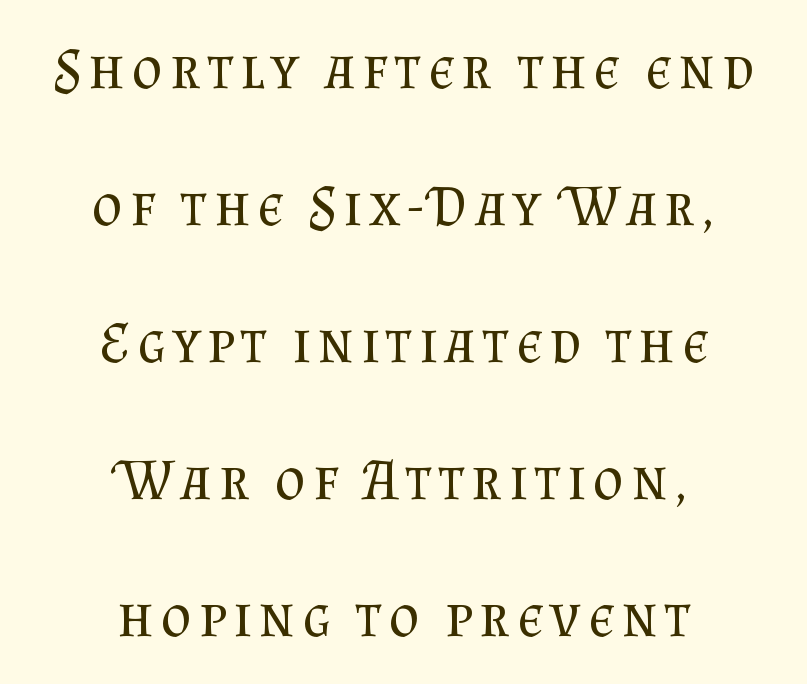
This is not heavy type; no bold has been used. The face used here is seriffed, in the tradition of book romans. Characters remain perfectly vertical along every line. No word sits above an underline.
